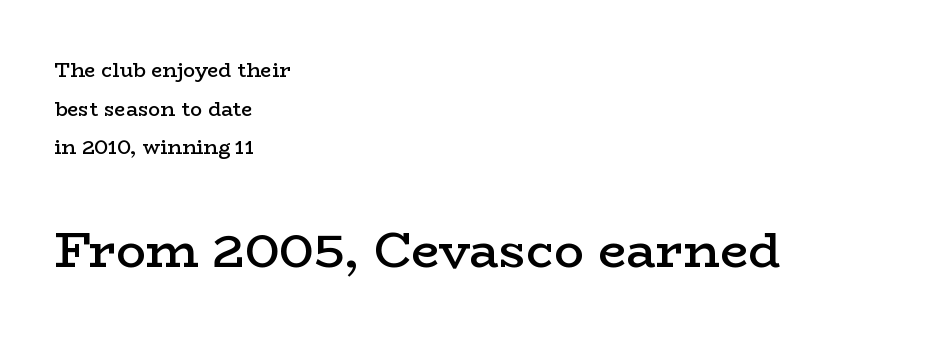
Q: Is the text bold? A: Semi-bold.
Q: Is the text italic (slanted)? A: No, it is upright.
Q: Is the typeface a serif or a sans-serif typeface? A: Serif.
Q: Is the text underlined? A: No.
Q: How is the paragraph aligned? A: Left-aligned.
Q: Is the spacing between letters normal or unusually wide? A: Normal.
Q: Is the spacing between lines tight, normal or loose? A: Loose.
Q: Which block of text is set in a larger size, the first (top) or the second (bottom)? A: The second (bottom) one.
Q: Width (condensed, normal, or wide)? A: Wide.
Q: Stroke contrast? A: Low.
Q: x-height? A: Medium.
Q: Monospaced? A: No.
